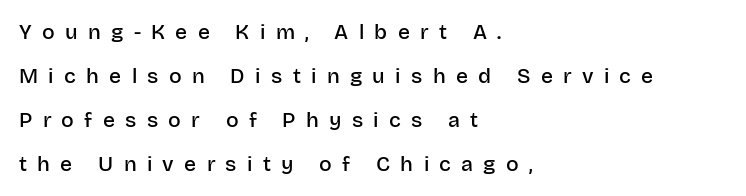
{"italic": "no", "bold": "semi", "underline": "no", "align": "left", "line_spacing": "loose", "line_spacing_ratio": 2.09, "letter_spacing": "wide", "letter_spacing_em": 0.49, "glyph_px": 21}
